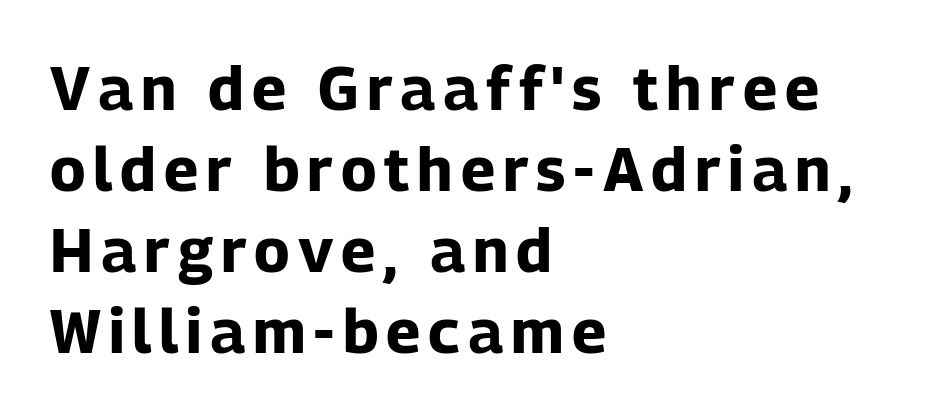
{"serif": "no", "italic": "no", "bold": "yes", "weight": "bold", "width": "normal", "stroke_contrast": "low", "x_height": "medium", "monospaced": "no", "underline": "no", "align": "left", "line_spacing": "normal", "line_spacing_ratio": 1.33, "glyph_px": 61}
